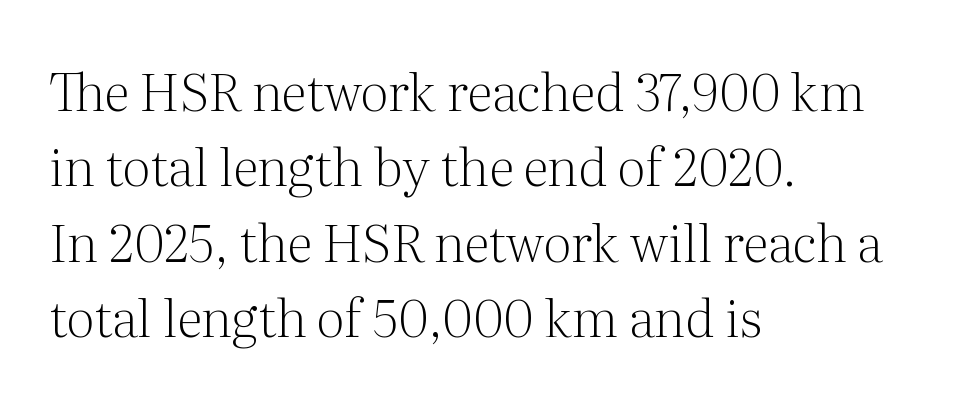
{"serif": "yes", "italic": "no", "bold": "no", "weight": "light", "width": "normal", "stroke_contrast": "medium", "x_height": "medium", "monospaced": "no", "underline": "no", "align": "left", "line_spacing": "normal", "line_spacing_ratio": 1.45, "letter_spacing": "normal", "letter_spacing_em": 0.0, "glyph_px": 52}
